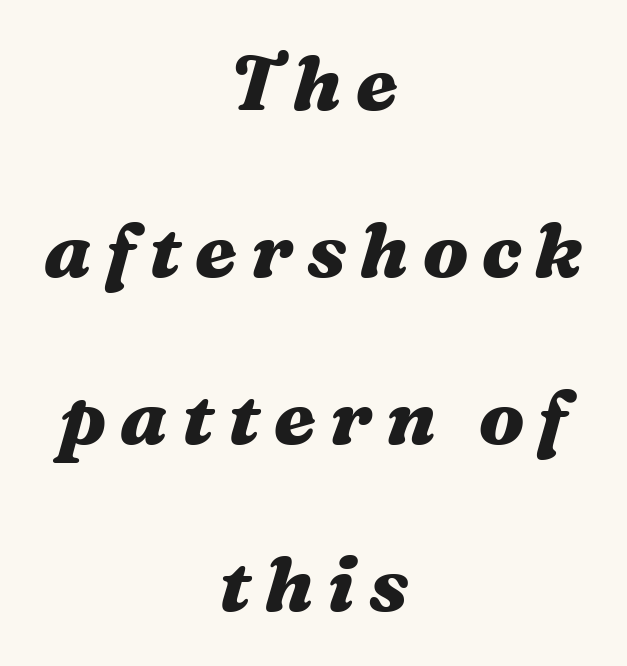
The image shows 77 px heavy, wide type, italic (leaning right); set centered, loose line spacing (2.17x), not underlined; medium stroke contrast and a medium x-height.
